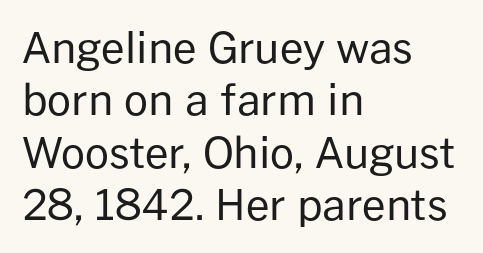
The image shows 42 px regular-weight sans-serif type, upright; set left-aligned, normal line spacing (1.25x), normal letter spacing, not underlined; low stroke contrast and a medium x-height.
